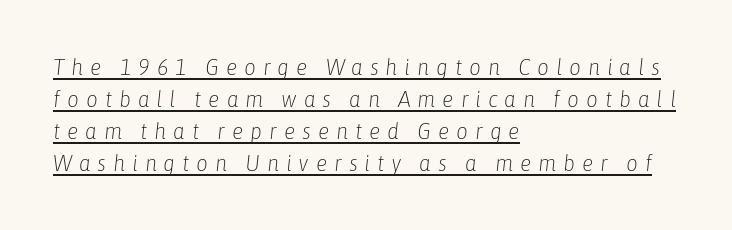
The letters are slanted; this is an italic face. The specimen includes a rule beneath the text block's lines. In terms of leading, this rendering sits right in the middle. These lines have a slow, spaced-out rhythm from letter to letter. A student would call this left alignment; a typographer would say flush left, rag right.
